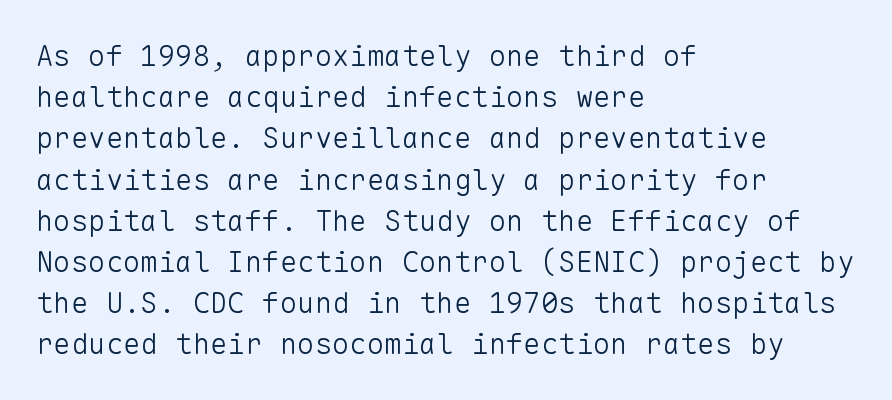
Stroke terminals: plain, sans-serif. The axis of the letterforms is exactly vertical. Quick note: underline off. Do the characters align in a grid? Yes, the font is monospaced. Does the copy run flush right? No — it runs flush left. On a weight scale, this lands at 450 or below.
